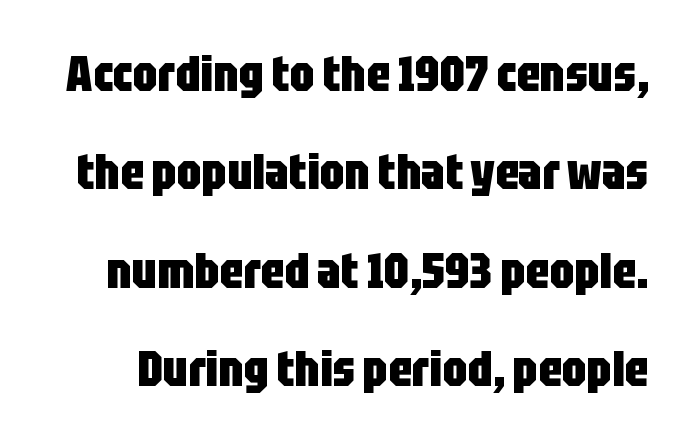
The type sits square on the baseline with zero lean. Nobody drew a line under any word here. The passage shown is emphatically bold. The horizontal fit of the characters is conventional and even. The block of text is sparse from top to bottom, with ample space between rows. Think of a printed novel: that variable character pitch is what you see here.
